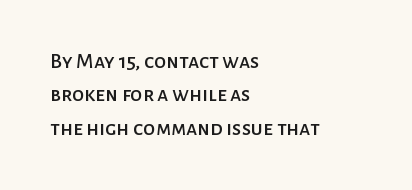
{"italic": "no", "underline": "no", "align": "left", "line_spacing": "normal", "line_spacing_ratio": 1.52, "letter_spacing": "normal", "letter_spacing_em": 0.0, "glyph_px": 22}
